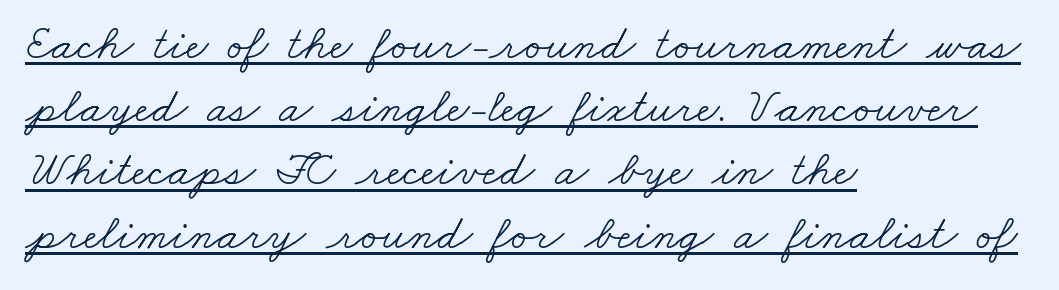
The paragraph has a hard left edge and a soft right edge. The passage shown is not bold in any degree. Looks like regular typesetting: each glyph gets only the width it needs. The specimen includes a rule beneath the text block's lines.
